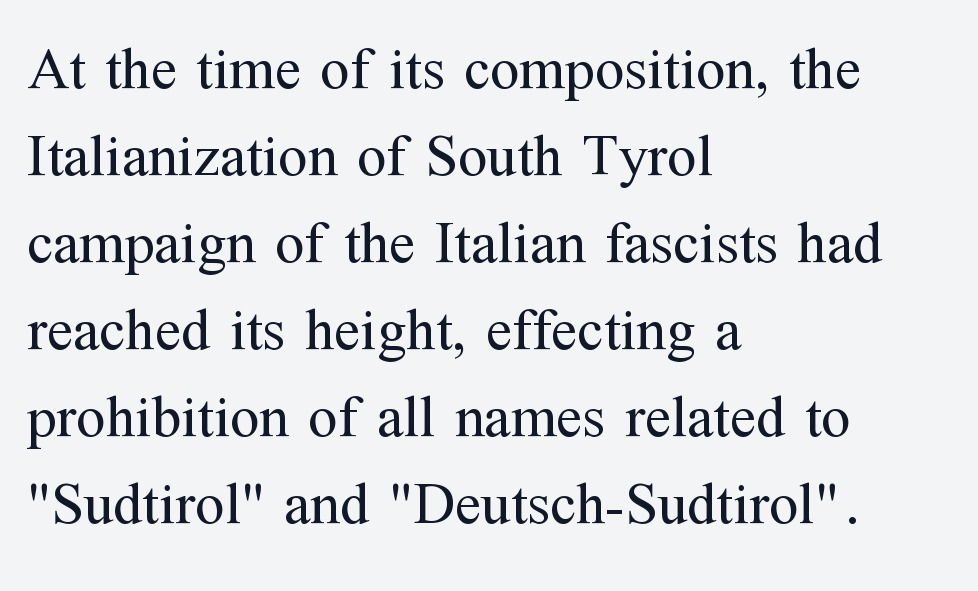
The rendering anchors every line to the left-hand side. Do the characters align in a grid? No, the font is proportional. Each row of text sits above clean, open space. These glyphs show unthickened strokes, regular width or finer. Does extra space separate the letters? No, they use regular spacing. Nope, not italic — everything's standing straight.
